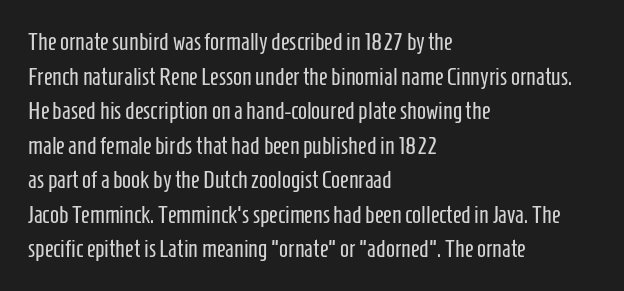
Q: Is the text bold? A: No.
Q: Is the text italic (slanted)? A: No, it is upright.
Q: Is the text underlined? A: No.
Q: How is the paragraph aligned? A: Left-aligned.
Q: Is the spacing between letters normal or unusually wide? A: Normal.
Q: Is the spacing between lines tight, normal or loose? A: Normal.
